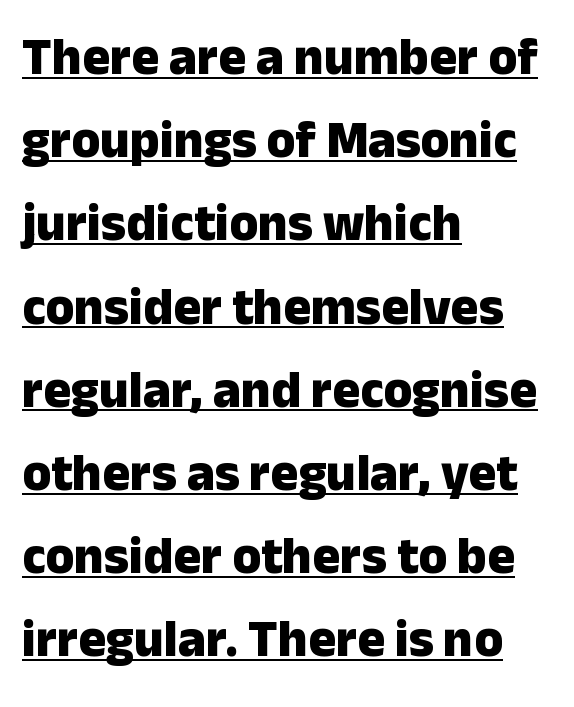
Q: Is the text bold? A: Yes.
Q: Is the text italic (slanted)? A: No, it is upright.
Q: Is the typeface a serif or a sans-serif typeface? A: Sans-serif.
Q: Is the text underlined? A: Yes.
Q: How is the paragraph aligned? A: Left-aligned.
Q: Is the spacing between letters normal or unusually wide? A: Normal.
Q: Is the spacing between lines tight, normal or loose? A: Normal.
Q: Width (condensed, normal, or wide)? A: Normal.
Q: Stroke contrast? A: Low.
Q: x-height? A: Medium.
Q: Monospaced? A: No.
